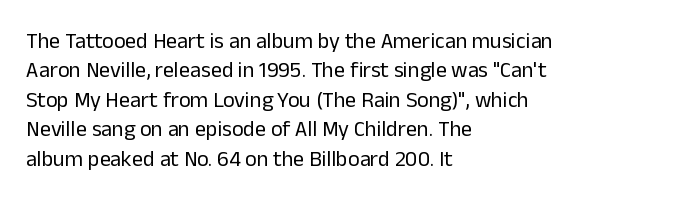
The image shows 22 px text type, upright; set left-aligned, normal line spacing (1.34x), normal letter spacing, not underlined.
